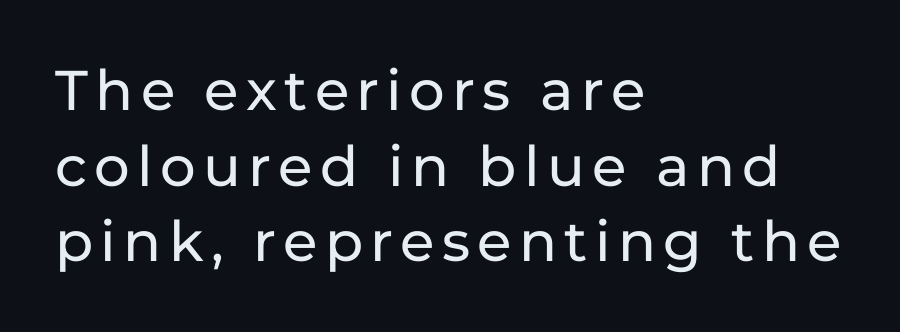
Q: Is the text italic (slanted)? A: No, it is upright.
Q: Is the typeface a serif or a sans-serif typeface? A: Sans-serif.
Q: Is the text underlined? A: No.
Q: How is the paragraph aligned? A: Left-aligned.
Q: Is the spacing between lines tight, normal or loose? A: Normal.
Q: Width (condensed, normal, or wide)? A: Normal.
Q: Stroke contrast? A: Low.
Q: x-height? A: Medium.
Q: Monospaced? A: No.
